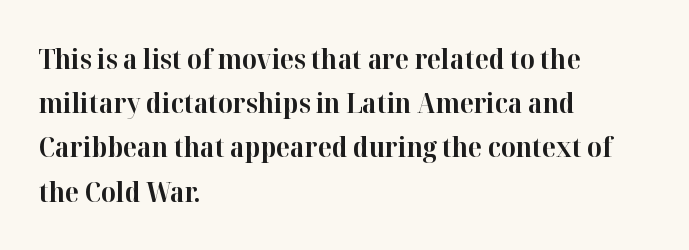
{"serif": "yes", "italic": "no", "bold": "yes", "weight": "bold", "width": "normal", "stroke_contrast": "high", "x_height": "medium", "monospaced": "no", "underline": "no", "align": "left", "line_spacing": "normal", "line_spacing_ratio": 1.58, "letter_spacing": "normal", "letter_spacing_em": 0.0, "glyph_px": 28}
